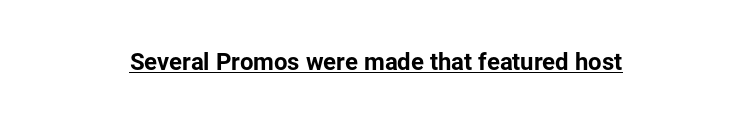
{"italic": "no", "underline": "yes", "align": "center", "letter_spacing": "normal", "letter_spacing_em": 0.0, "glyph_px": 24}
